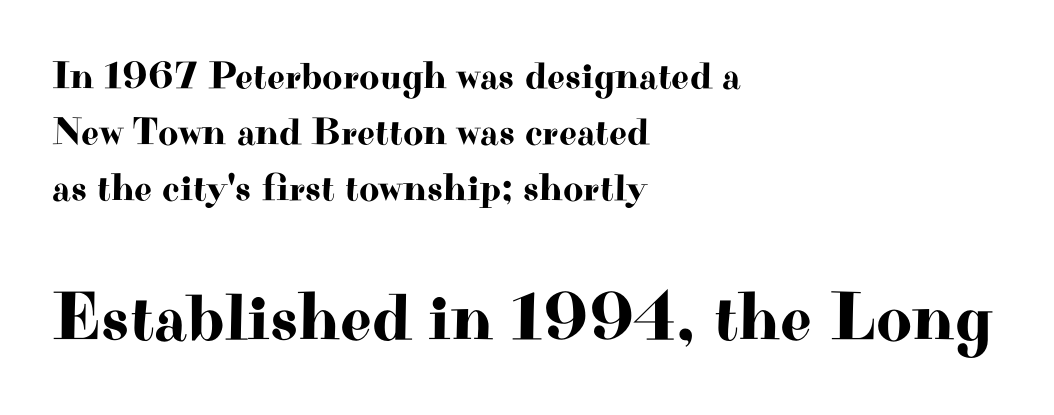
Italic: no, the glyphs are upright roman. The designer left line spacing at the default. The lower block of text is set noticeably larger than the block above it. Look at the tracking — it's just the regular setting, nothing added.
